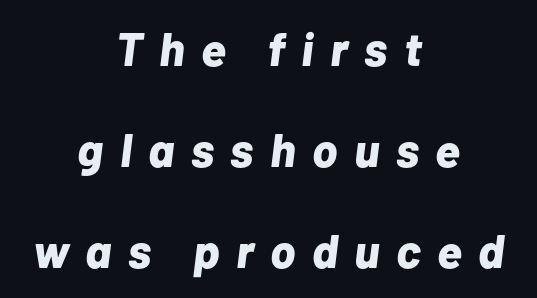
{"italic": "yes", "lean": "right", "slant_degrees": 7, "bold": "yes", "weight": "bold", "width": "normal", "stroke_contrast": "low", "x_height": "medium", "monospaced": "no", "underline": "no", "align": "center", "line_spacing": "loose", "line_spacing_ratio": 2.15, "letter_spacing": "wide", "letter_spacing_em": 0.35, "glyph_px": 47}
